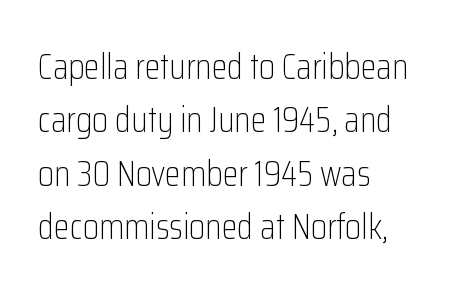
The typeface has the unassuming heft of standard copy or less. Varying glyph widths throughout — classic text-font behaviour. The axis of the letterforms is exactly vertical. A typesetter would call this leading conventional body-copy spacing. The lines are quadded left. Just letters on the line, the space beneath them empty.
